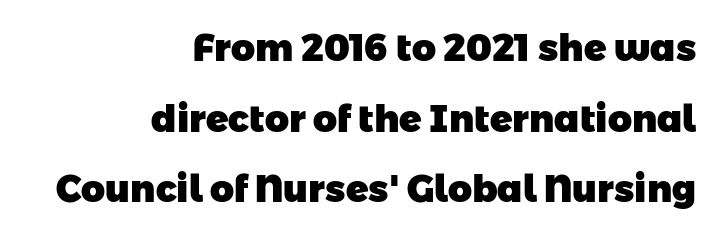
Q: Is the text bold? A: Yes.
Q: Is the typeface a serif or a sans-serif typeface? A: Sans-serif.
Q: Is the text underlined? A: No.
Q: How is the paragraph aligned? A: Right-aligned.
Q: Is the spacing between letters normal or unusually wide? A: Normal.
Q: Is the spacing between lines tight, normal or loose? A: Loose.
Q: Width (condensed, normal, or wide)? A: Normal.
Q: Stroke contrast? A: Low.
Q: x-height? A: Medium.
Q: Monospaced? A: No.
